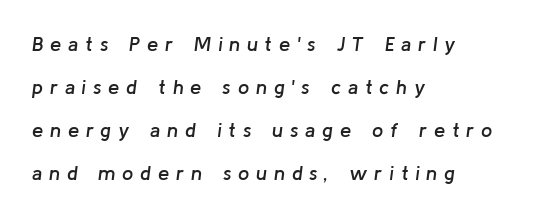
The image shows 20 px text type, italic (leaning right); set left-aligned, loose line spacing (2.15x), unusually wide letter spacing (+0.34 em), not underlined.
